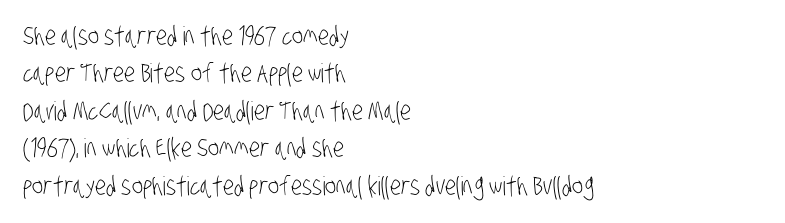
The image shows 26 px text type; set left-aligned, normal line spacing (1.44x), normal letter spacing, not underlined.
